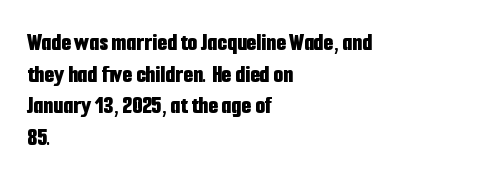
The image shows 25 px bold type, upright; set left-aligned, normal line spacing (1.27x), normal letter spacing, not underlined.
